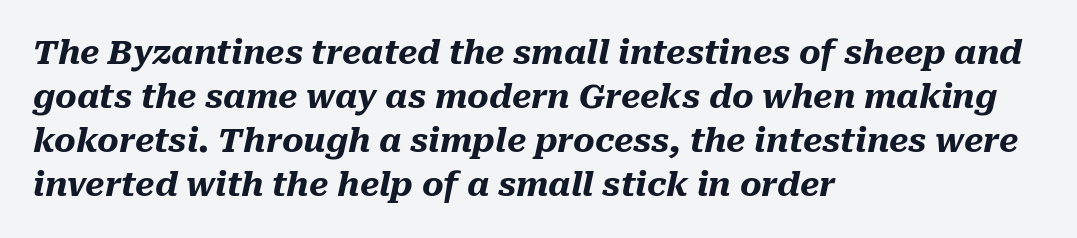
Each word holds together tightly as a unit, with standard inter-letter gaps. Characters are canted at an angle relative to the baseline's perpendicular. The lines sit at an ordinary, default distance from one another. Stroke thickness is high; the sample reads as a true bold. The lines in this sample share a left origin and differ only in where they stop. Each letter keeps its own natural width here, so spacing adapts to shape.
